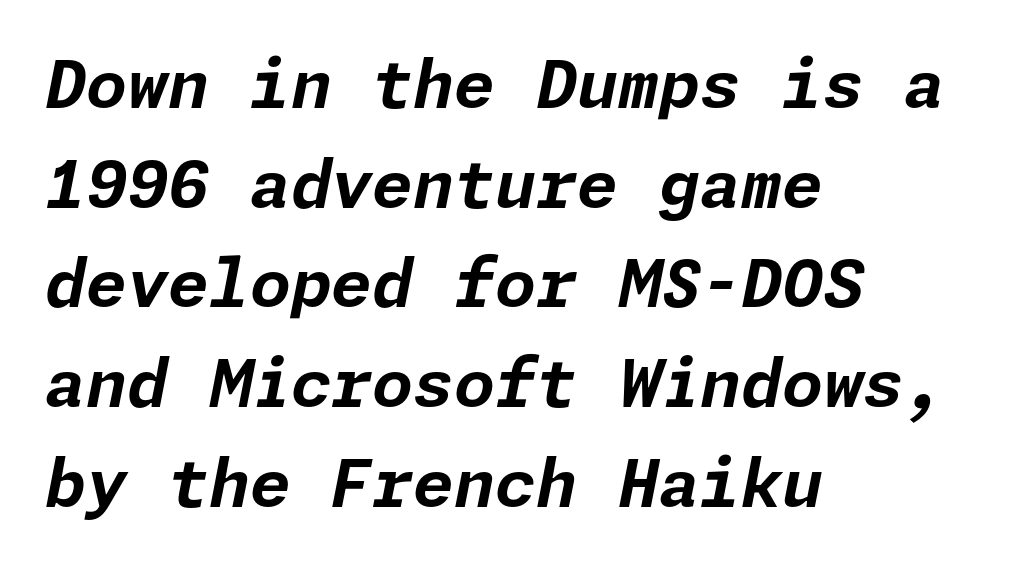
The image shows 66 px bold type, italic (leaning right); set left-aligned, normal line spacing (1.51x), normal letter spacing, not underlined; low stroke contrast and a medium x-height.
